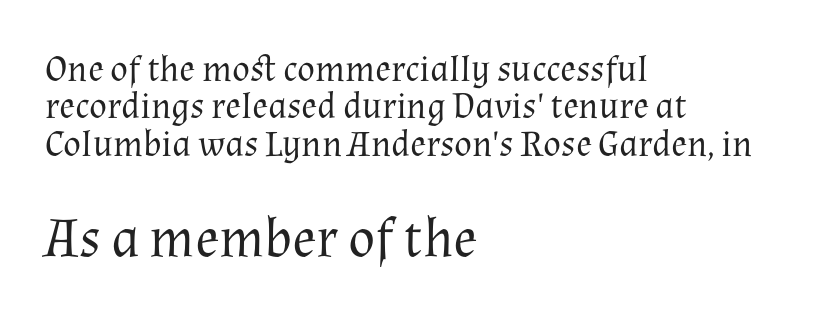
Q: Is the text bold? A: No.
Q: Is the text italic (slanted)? A: No, it is upright.
Q: Is the typeface a serif or a sans-serif typeface? A: Serif.
Q: Is the text underlined? A: No.
Q: How is the paragraph aligned? A: Left-aligned.
Q: Is the spacing between letters normal or unusually wide? A: Normal.
Q: Is the spacing between lines tight, normal or loose? A: Tight.
Q: Which block of text is set in a larger size, the first (top) or the second (bottom)? A: The second (bottom) one.
Q: Width (condensed, normal, or wide)? A: Normal.
Q: Stroke contrast? A: Medium.
Q: x-height? A: Medium.
Q: Monospaced? A: No.
